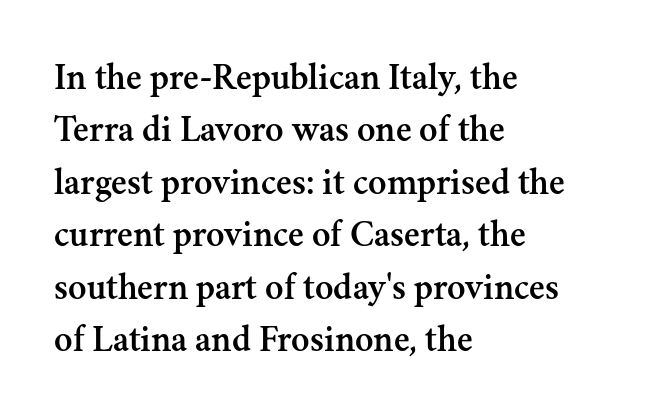
{"serif": "yes", "italic": "no", "width": "normal", "stroke_contrast": "medium", "x_height": "small", "monospaced": "no", "underline": "no", "align": "left", "line_spacing": "normal", "line_spacing_ratio": 1.38, "letter_spacing": "normal", "letter_spacing_em": 0.0, "glyph_px": 38}
